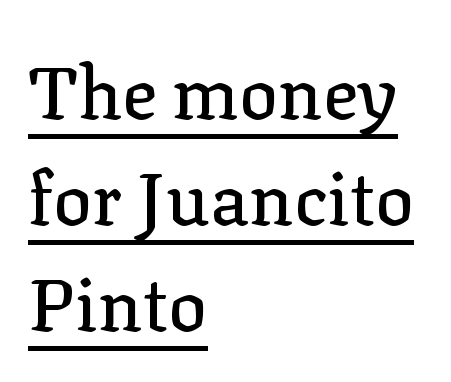
The image shows 73 px serif type, upright; set left-aligned, normal line spacing (1.45x), normal letter spacing, underlined; low stroke contrast and a medium x-height.
